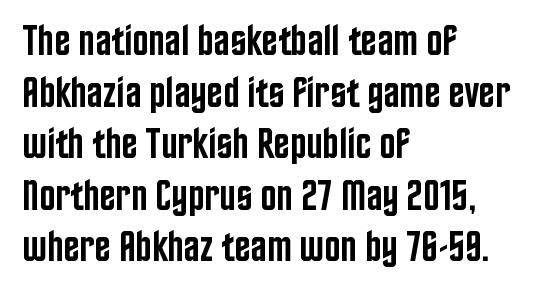
The image shows 43 px semibold, condensed sans-serif type, upright; set left-aligned, line spacing 1.2x, normal letter spacing, not underlined; low stroke contrast and a large x-height.
